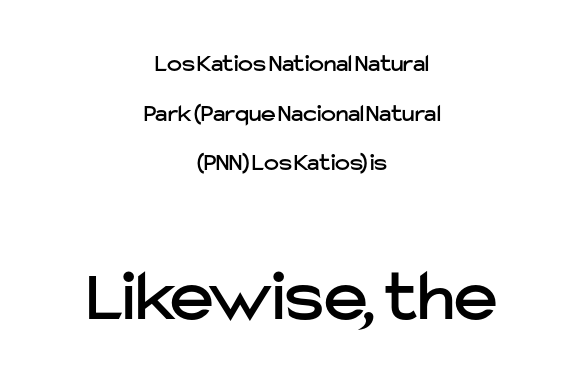
The image shows 74 px sans-serif type, upright; set centered, loose line spacing (1.99x), normal letter spacing, not underlined; the second (bottom) block is 2.96x larger; low stroke contrast and a medium x-height.
